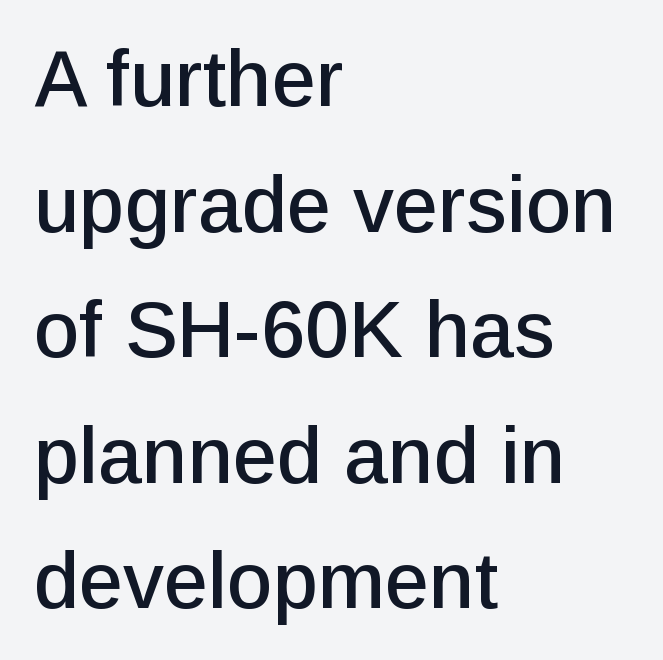
The specimen reads as upright at a glance. Summary of vertical rhythm: regular, with standard interline spacing. Anything drawn beneath the words? Only blank space. Varying glyph widths throughout — classic text-font behaviour.
